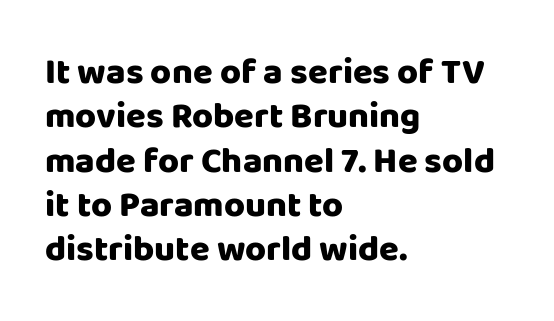
Varying glyph widths throughout — classic text-font behaviour. The typography opts for an upright posture over an oblique one. Honestly, the letter spacing is just normal — you wouldn't notice it. Set as a true bold cut, around the 700 mark. Leftover space on each line is placed entirely after the last word. This is sans-serif lettering, the kind often seen on screens and signage.
